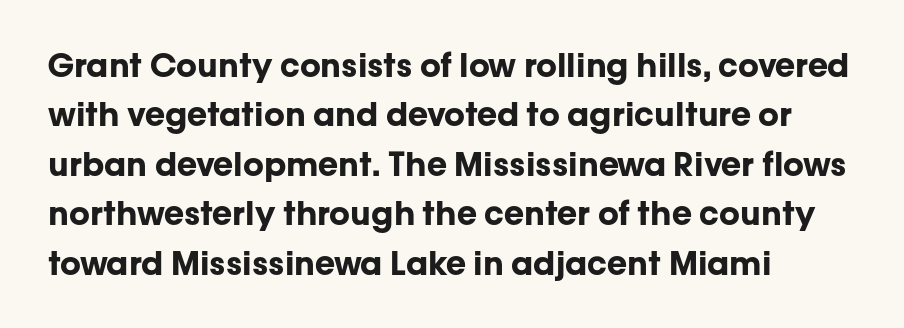
The lettering stays uniformly vertical, giving the passage a roman look. The type is set solid horizontally, with unmodified tracking. This sample has the flowing, uneven cadence of proportional lettering. These lines are set flush left with a ragged right edge. Honestly, there is no underline to notice here at all.
